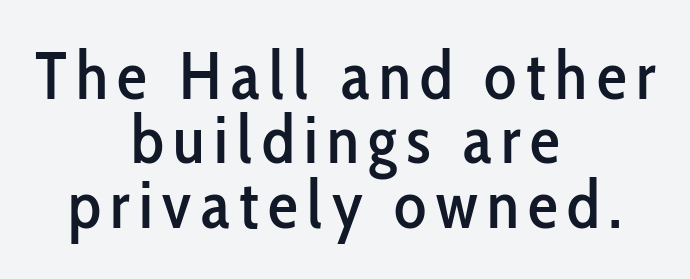
The lines are quadded center. Each letter keeps its own natural width here, so spacing adapts to shape. Does the type have serifs? No, each stem ends abruptly. Upright lettering throughout. Is there much room between lines? No — they nearly touch. No word sits above an underline.
